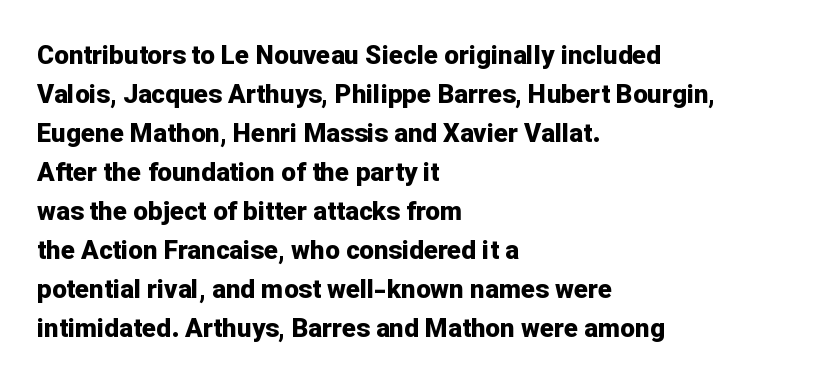
Successive baselines arrive at the customary interval. Nope, not italic — everything's standing straight. Stroke thickness is high; the sample reads as a true bold. Line starts are locked; line ends wander. Clear beneath every line of the passage. The line texture is even and compact thanks to regular tracking.
